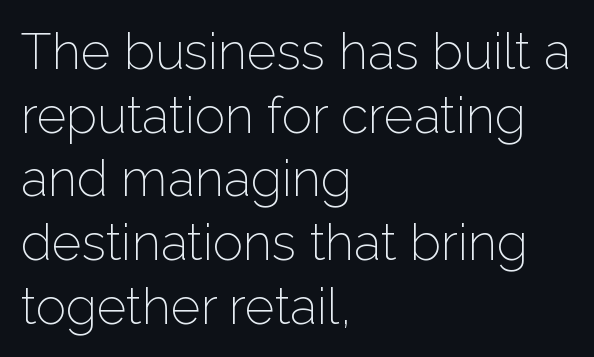
The image shows 51 px light sans-serif type, upright; set left-aligned, normal line spacing (1.25x), normal letter spacing, not underlined; low stroke contrast and a medium x-height.
